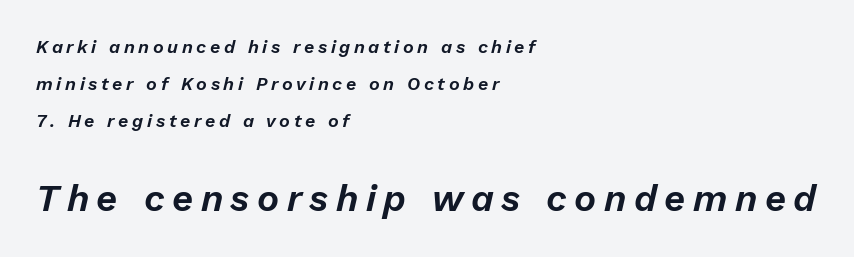
The whole block is typeset with a tilt. These two chunks differ in scale, with the bottom chunk taking the larger measure. The text block is weighted toward the left margin, trailing off unevenly rightward. These lines stand farther apart than default settings would place them. These lines are rendered in a variable-pitch font.
